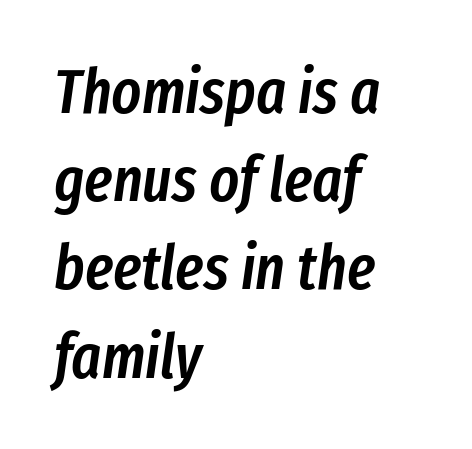
{"italic": "yes", "lean": "right", "slant_degrees": 8, "bold": "semi", "weight": "semibold", "width": "condensed", "stroke_contrast": "low", "x_height": "medium", "monospaced": "no", "underline": "no", "align": "left", "line_spacing": "normal", "line_spacing_ratio": 1.4, "letter_spacing": "normal", "letter_spacing_em": 0.0, "glyph_px": 63}
